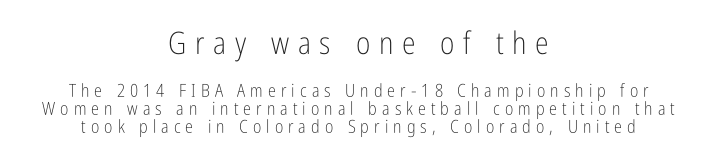
{"serif": "no", "italic": "no", "bold": "no", "weight": "light", "width": "condensed", "stroke_contrast": "low", "x_height": "medium", "monospaced": "no", "underline": "no", "align": "center", "line_spacing": "tight", "line_spacing_ratio": 1.01, "letter_spacing": "wide", "letter_spacing_em": 0.28, "larger_block": "first", "size_ratio": 1.72, "glyph_px": 31}
